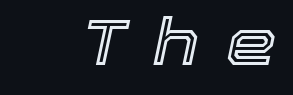
Q: Is the text italic (slanted)? A: Yes, it leans right by about 12 degrees.
Q: Is the text underlined? A: No.
Q: Is the spacing between letters normal or unusually wide? A: Unusually wide.
Q: Width (condensed, normal, or wide)? A: Normal.
Q: x-height? A: Medium.
Q: Monospaced? A: No.
